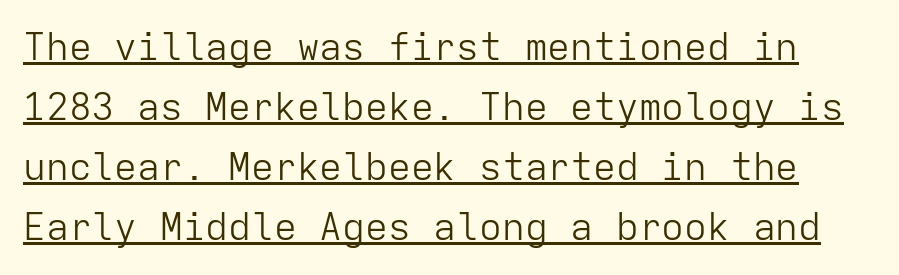
Q: Is the text bold? A: No.
Q: Is the text italic (slanted)? A: No, it is upright.
Q: Is the typeface a serif or a sans-serif typeface? A: Sans-serif.
Q: Is the text underlined? A: Yes.
Q: Is the spacing between letters normal or unusually wide? A: Normal.
Q: Is the spacing between lines tight, normal or loose? A: Normal.
Q: Width (condensed, normal, or wide)? A: Normal.
Q: Stroke contrast? A: Low.
Q: x-height? A: Medium.
Q: Monospaced? A: Yes.
